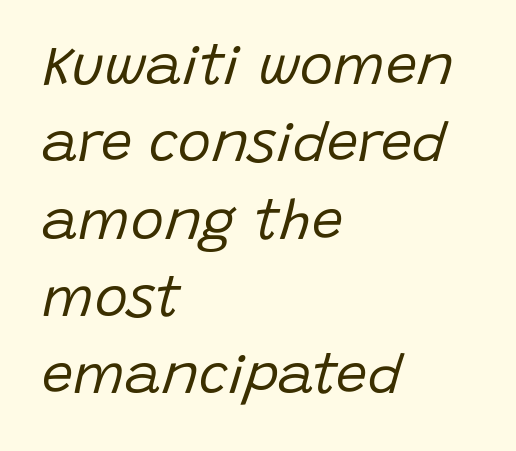
The letters advance in unequal steps, a hallmark of proportional type. Heft: none added — not bold. In CSS terms this would be text-align: left. Tracking value appears to be zero — textbook default spacing.
